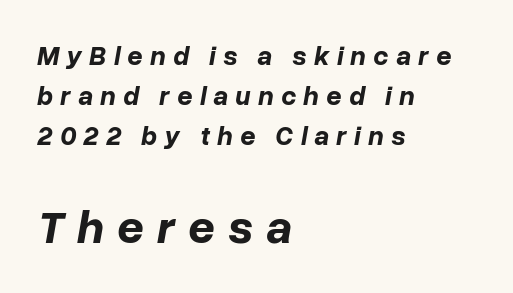
Loose tracking; the words dissolve into strings of separated letters. The font's italic variant was chosen for this text. Weight check: bold — yes, fully. If you squint, the bottom block still reads clearly — it's the larger of the two.
